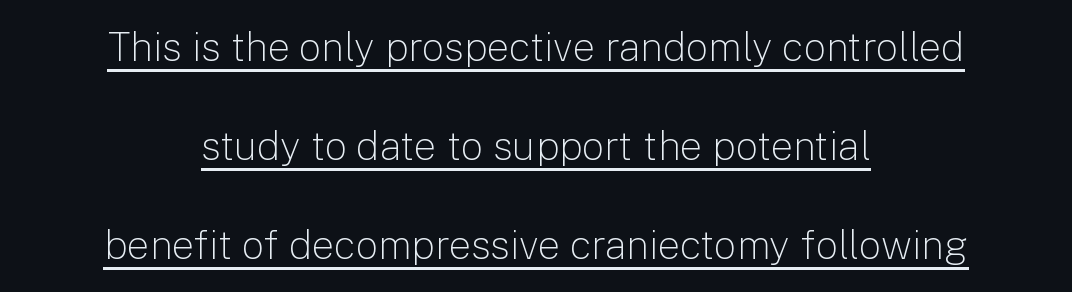
The image shows 40 px light sans-serif type, upright; set centered, loose line spacing (2.48x), normal letter spacing, underlined; low stroke contrast and a medium x-height.
